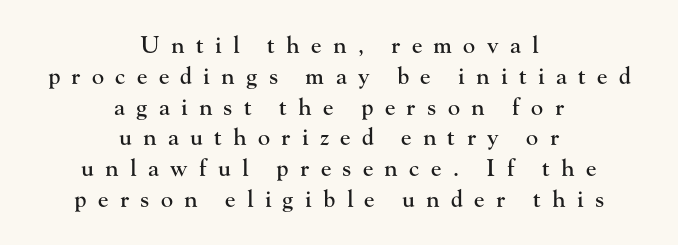
Q: Is the text italic (slanted)? A: No, it is upright.
Q: Is the text underlined? A: No.
Q: How is the paragraph aligned? A: Centered.
Q: Is the spacing between letters normal or unusually wide? A: Unusually wide.
Q: Is the spacing between lines tight, normal or loose? A: Normal.
